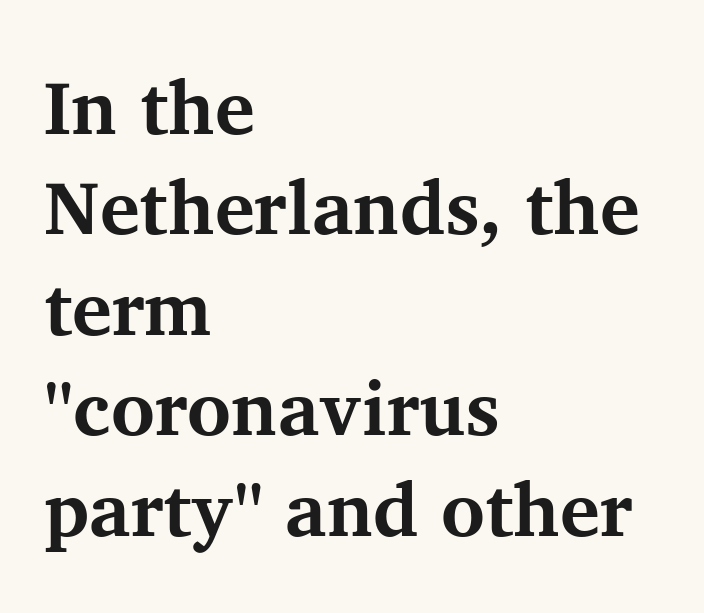
Q: Is the text bold? A: Yes.
Q: Is the text italic (slanted)? A: No, it is upright.
Q: Is the typeface a serif or a sans-serif typeface? A: Serif.
Q: Is the text underlined? A: No.
Q: How is the paragraph aligned? A: Left-aligned.
Q: Is the spacing between letters normal or unusually wide? A: Normal.
Q: Is the spacing between lines tight, normal or loose? A: Normal.
Q: Width (condensed, normal, or wide)? A: Normal.
Q: Stroke contrast? A: Medium.
Q: x-height? A: Medium.
Q: Monospaced? A: No.
